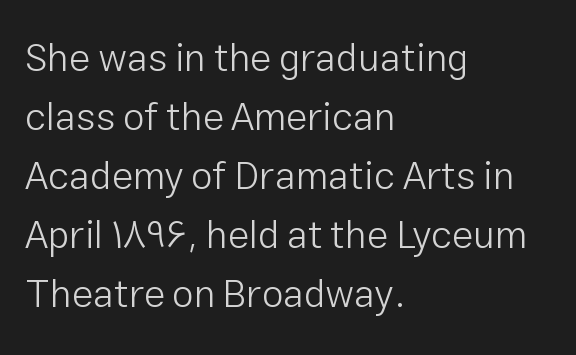
{"serif": "no", "italic": "no", "bold": "no", "weight": "light", "width": "normal", "stroke_contrast": "low", "x_height": "medium", "monospaced": "no", "underline": "no", "align": "left", "line_spacing": "normal", "line_spacing_ratio": 1.51, "letter_spacing": "normal", "letter_spacing_em": 0.0, "glyph_px": 39}
